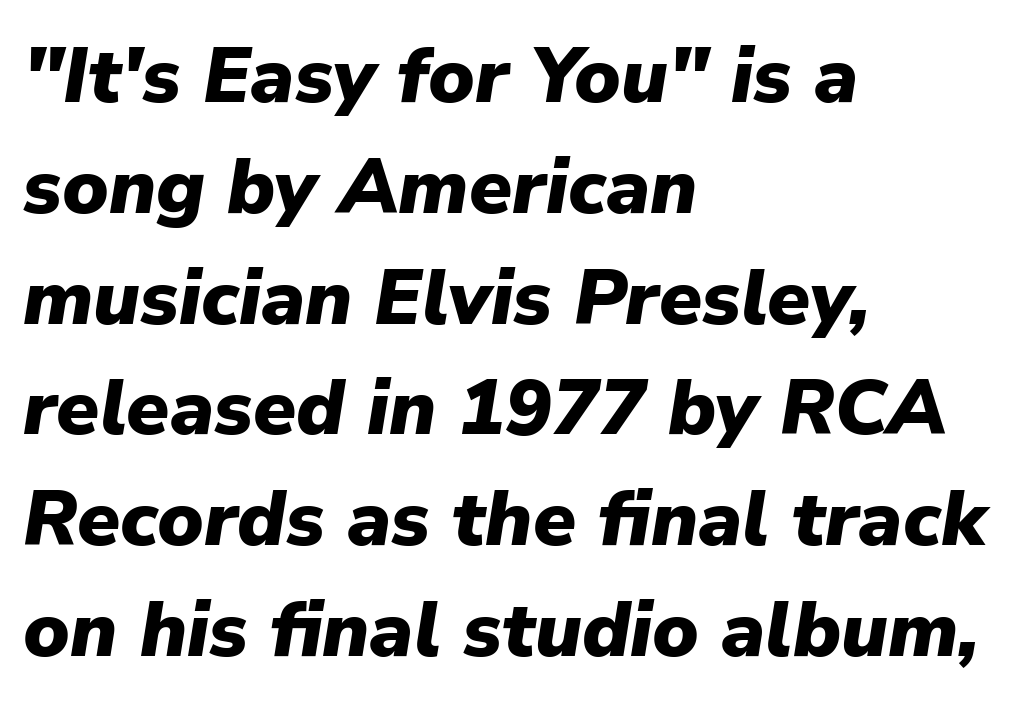
{"italic": "yes", "lean": "right", "slant_degrees": 9, "bold": "yes", "weight": "heavy", "width": "normal", "stroke_contrast": "low", "x_height": "medium", "monospaced": "no", "underline": "no", "align": "left", "line_spacing": "normal", "line_spacing_ratio": 1.42, "letter_spacing": "normal", "letter_spacing_em": 0.0, "glyph_px": 78}
